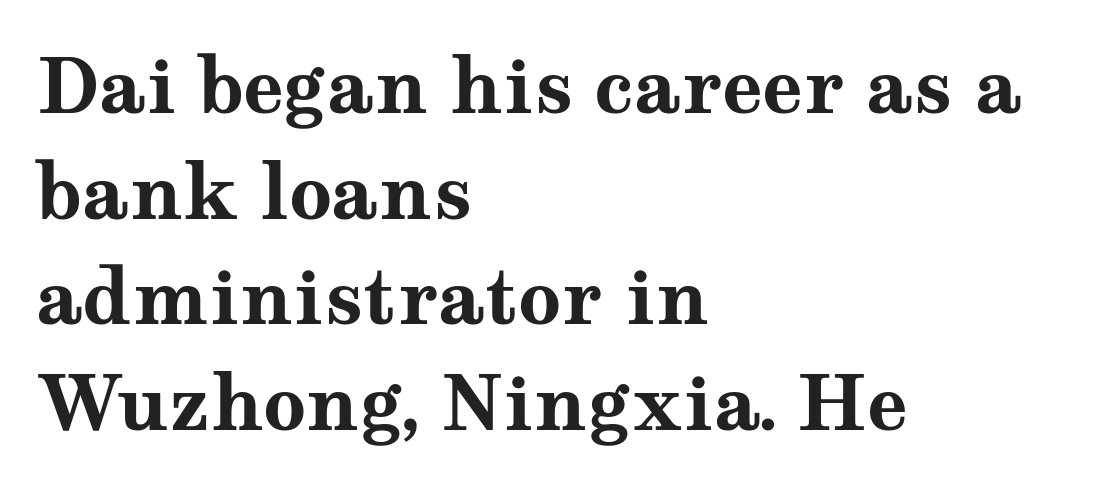
Plenty of ink on the page — the face is bold. Observe the serifs anchoring each vertical stroke in this sample. Notice how descenders clear the ascenders below comfortably — that's standard leading. In CSS terms this would be text-align: left. The space directly below the letters is spotless. No italicization has been applied; the sample stays upright.
